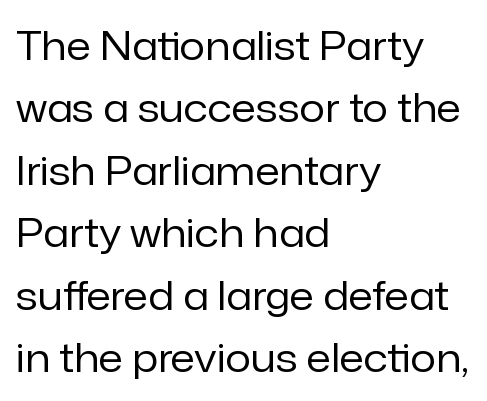
Q: Is the text bold? A: No.
Q: Is the text italic (slanted)? A: No, it is upright.
Q: Is the typeface a serif or a sans-serif typeface? A: Sans-serif.
Q: Is the text underlined? A: No.
Q: How is the paragraph aligned? A: Left-aligned.
Q: Is the spacing between letters normal or unusually wide? A: Normal.
Q: Is the spacing between lines tight, normal or loose? A: Normal.
Q: Width (condensed, normal, or wide)? A: Normal.
Q: Stroke contrast? A: Low.
Q: x-height? A: Medium.
Q: Monospaced? A: No.
